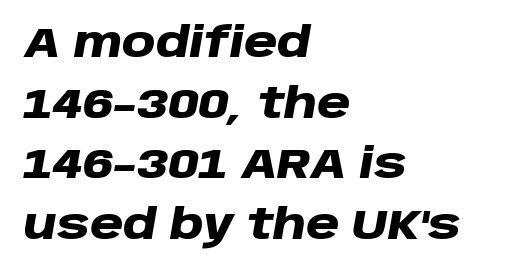
Q: Is the text bold? A: Yes.
Q: Is the text italic (slanted)? A: Yes, it leans right by about 10 degrees.
Q: Is the text underlined? A: No.
Q: How is the paragraph aligned? A: Left-aligned.
Q: Is the spacing between letters normal or unusually wide? A: Normal.
Q: Is the spacing between lines tight, normal or loose? A: Normal.
Q: Width (condensed, normal, or wide)? A: Wide.
Q: Stroke contrast? A: Low.
Q: x-height? A: Large.
Q: Monospaced? A: No.
